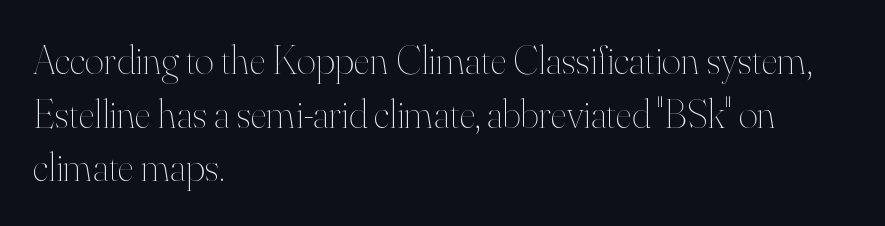
Q: Is the text bold? A: No.
Q: Is the text italic (slanted)? A: No, it is upright.
Q: Is the text underlined? A: No.
Q: How is the paragraph aligned? A: Left-aligned.
Q: Is the spacing between letters normal or unusually wide? A: Normal.
Q: Is the spacing between lines tight, normal or loose? A: Normal.
Q: Width (condensed, normal, or wide)? A: Normal.
Q: Stroke contrast? A: High.
Q: x-height? A: Small.
Q: Monospaced? A: No.
